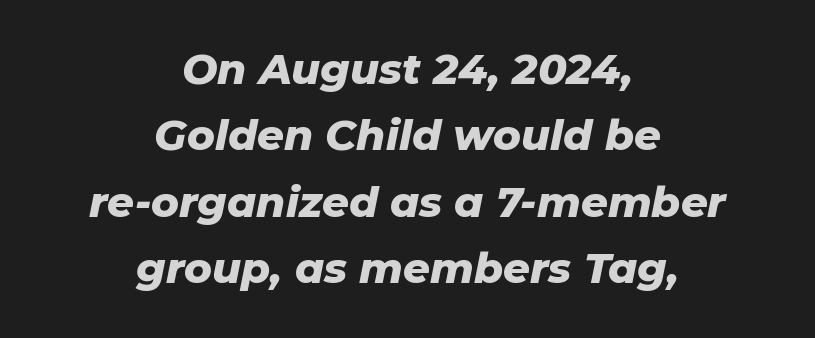
There is no visible air inserted between adjacent glyphs. Looking at the ascenders, they clearly lean. Thick stems and heavy bowls — unmistakably bold. The strip under each line holds only bare page. The whitespace from short lines is split evenly between both sides.
